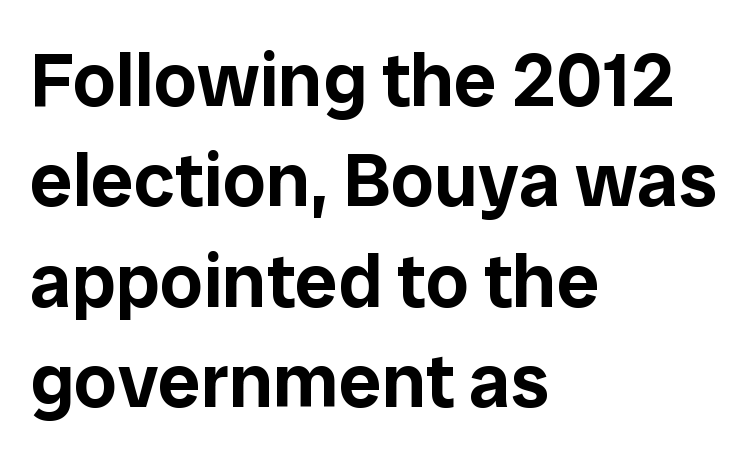
Q: Is the text italic (slanted)? A: No, it is upright.
Q: Is the typeface a serif or a sans-serif typeface? A: Sans-serif.
Q: Is the text underlined? A: No.
Q: How is the paragraph aligned? A: Left-aligned.
Q: Is the spacing between letters normal or unusually wide? A: Normal.
Q: Is the spacing between lines tight, normal or loose? A: Normal.
Q: Width (condensed, normal, or wide)? A: Normal.
Q: Stroke contrast? A: Low.
Q: x-height? A: Medium.
Q: Monospaced? A: No.
